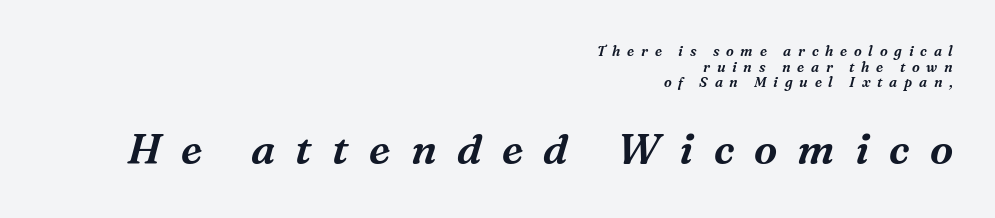
{"serif": "yes", "italic": "yes", "lean": "right", "slant_degrees": 16, "width": "normal", "stroke_contrast": "medium", "x_height": "medium", "monospaced": "no", "underline": "no", "align": "right", "line_spacing": "tight", "line_spacing_ratio": 1.11, "letter_spacing": "wide", "letter_spacing_em": 0.48, "larger_block": "second", "size_ratio": 3.0, "glyph_px": 42}
